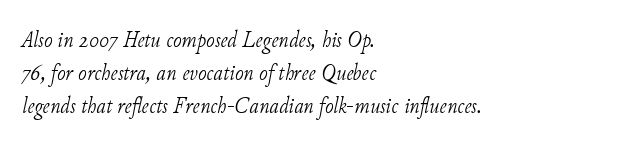
{"italic": "yes", "lean": "right", "slant_degrees": 11, "bold": "no", "underline": "no", "align": "left", "line_spacing": "normal", "line_spacing_ratio": 1.44, "letter_spacing": "normal", "letter_spacing_em": 0.0, "glyph_px": 23}
